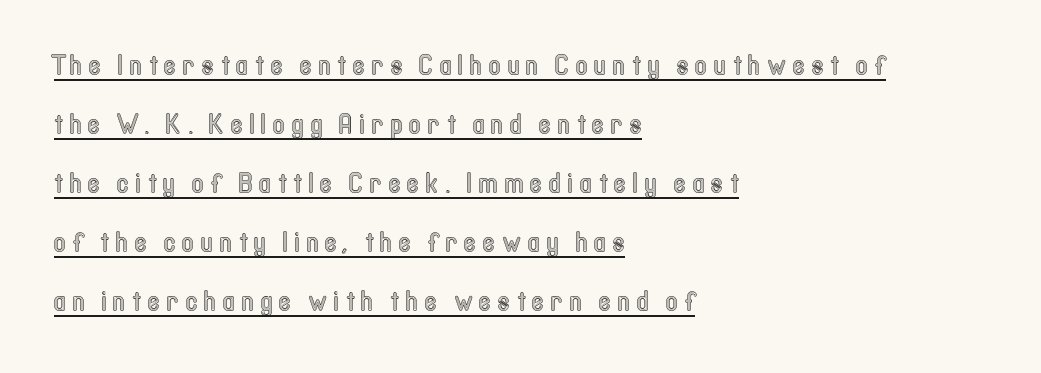
{"italic": "no", "width": "condensed", "x_height": "medium", "monospaced": "no", "underline": "yes", "align": "left", "line_spacing": "loose", "line_spacing_ratio": 2.11, "letter_spacing": "wide", "letter_spacing_em": 0.25, "glyph_px": 28}
